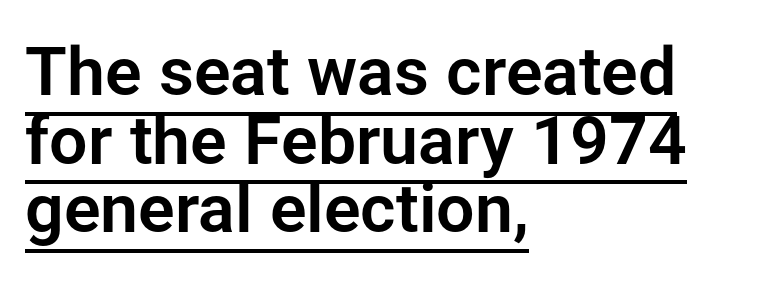
The image shows 68 px sans-serif type, upright; set left-aligned, tight line spacing (1.01x), normal letter spacing, underlined; low stroke contrast and a medium x-height.
